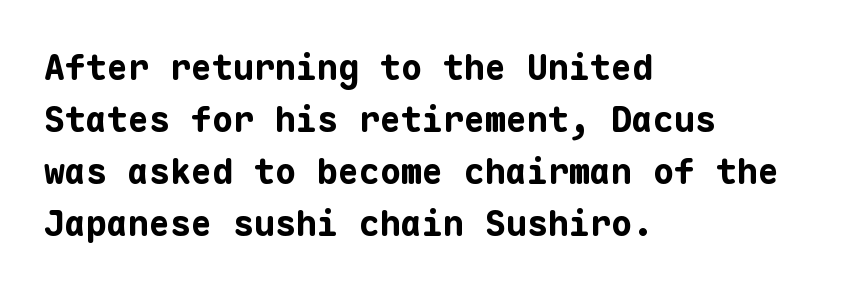
The axis of the letterforms is exactly vertical. How are the letters spaced? Ordinarily, with no added tracking. If you drew a ruler down the left edge, every line would touch it. In terms of leading, this rendering sits right in the middle.
